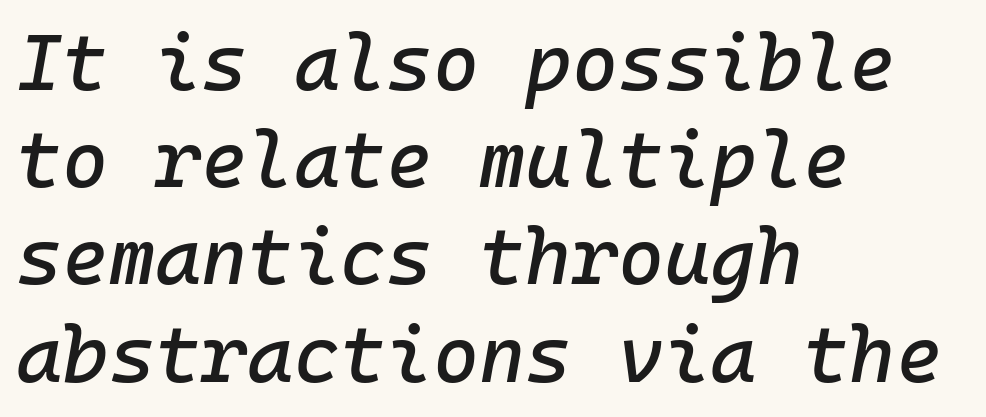
The rendering uses typewriter-style spacing with identical character cells. Where is the straight margin? On the left. There is no visible air inserted between adjacent glyphs. Check under the words: just untouched page.
